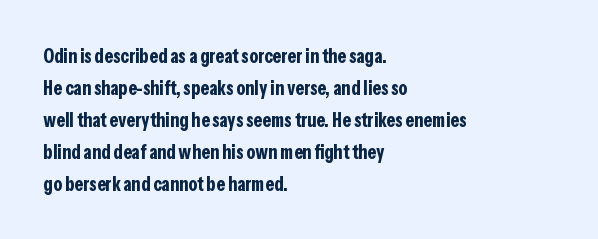
The image shows 20 px bold type, upright; set left-aligned, normal line spacing (1.6x), normal letter spacing, not underlined.
